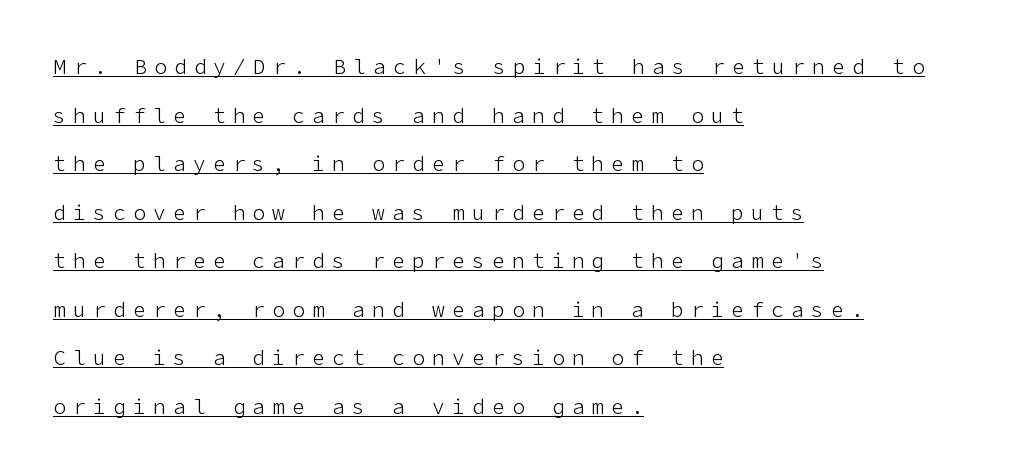
{"italic": "no", "bold": "no", "underline": "yes", "align": "left", "line_spacing": "loose", "line_spacing_ratio": 2.31, "letter_spacing": "wide", "letter_spacing_em": 0.35, "glyph_px": 21}
